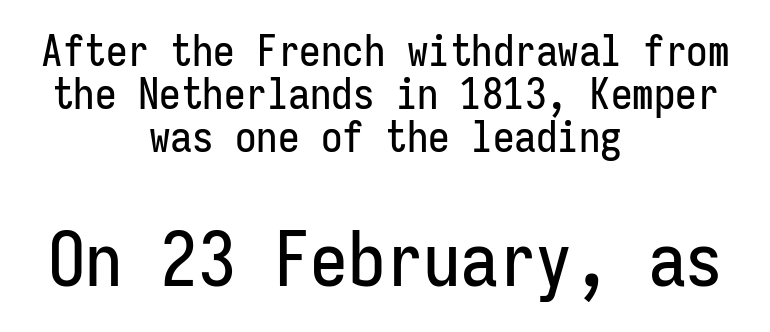
The image shows 75 px condensed sans-serif type, upright, monospaced; set centered, tight line spacing (1.0x), normal letter spacing, not underlined; the second (bottom) block is 1.74x larger; low stroke contrast and a medium x-height.
